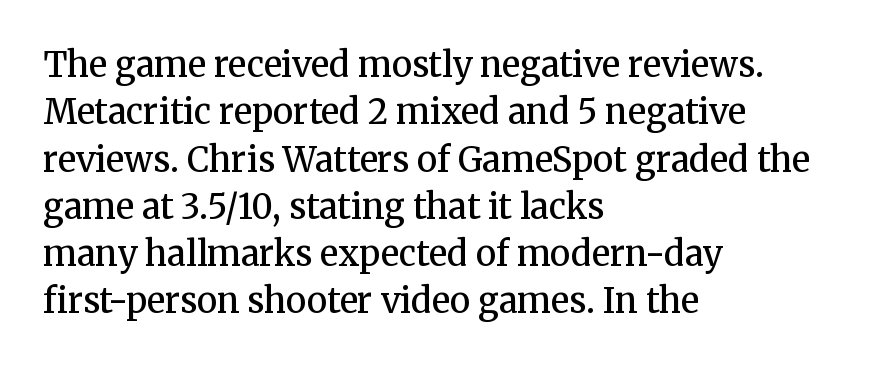
Q: Is the text bold? A: Semi-bold.
Q: Is the text italic (slanted)? A: No, it is upright.
Q: Is the typeface a serif or a sans-serif typeface? A: Serif.
Q: Is the text underlined? A: No.
Q: How is the paragraph aligned? A: Left-aligned.
Q: Is the spacing between letters normal or unusually wide? A: Normal.
Q: Is the spacing between lines tight, normal or loose? A: Normal.
Q: Width (condensed, normal, or wide)? A: Normal.
Q: Stroke contrast? A: Medium.
Q: x-height? A: Medium.
Q: Monospaced? A: No.
